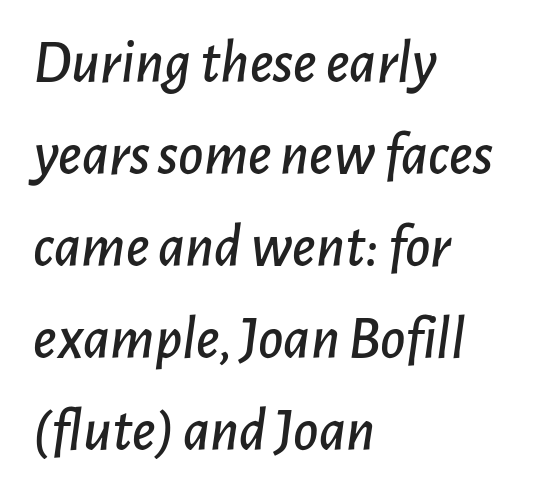
Short note: letters normally spaced. Here the designer chose a conventional face with non-uniform glyph widths. The designer left line spacing at the default. The passage is arranged the way most books set body copy — flush left.
